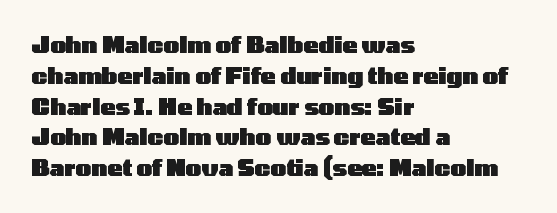
No italicization has been applied; the sample stays upright. The line-height multiplier appears to be the usual default. The face used here has the dense, thick strokes of a bold. Clear beneath every line of the passage. Each word holds together tightly as a unit, with standard inter-letter gaps. The typesetter chose a ragged-right arrangement here.
